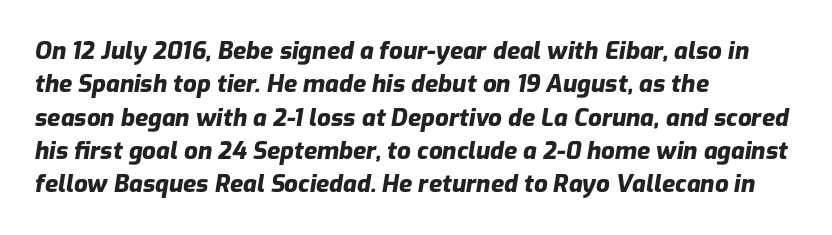
Words float on clear page, feet unadorned. The rag falls on the right side of this text block. The leading is moderate, giving the passage an even texture. There's an unmistakable incline to the writing here. Compared with an ordinary text face, these strokes are far heavier — a full bold. Here the glyphs are tracked normally, forming tight word shapes.
